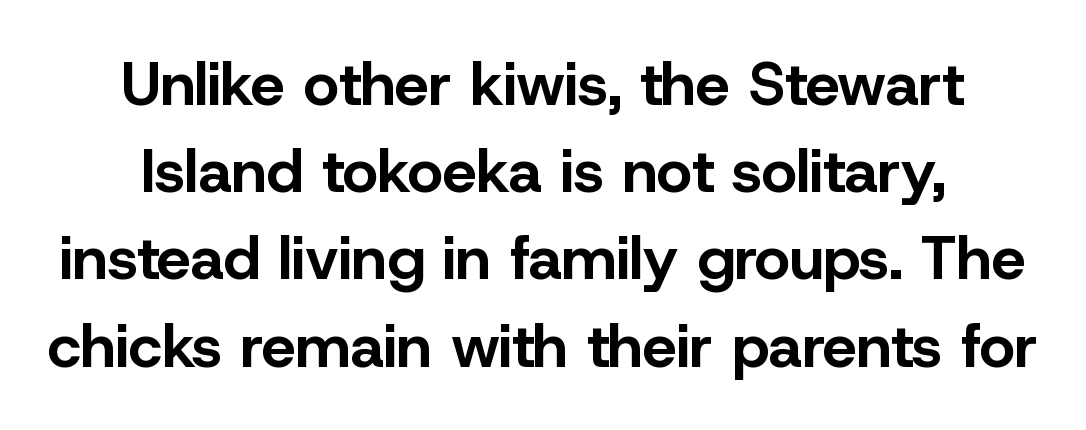
Varying glyph widths throughout — classic text-font behaviour. Honestly, there is no underline to notice here at all. Tall strokes in this sample are plumb rather than angled. Each letter's strokes conclude bluntly, with no projecting serifs. Tracking here is standard; glyphs follow each other at the usual distance. One-word summary of the alignment: center.
